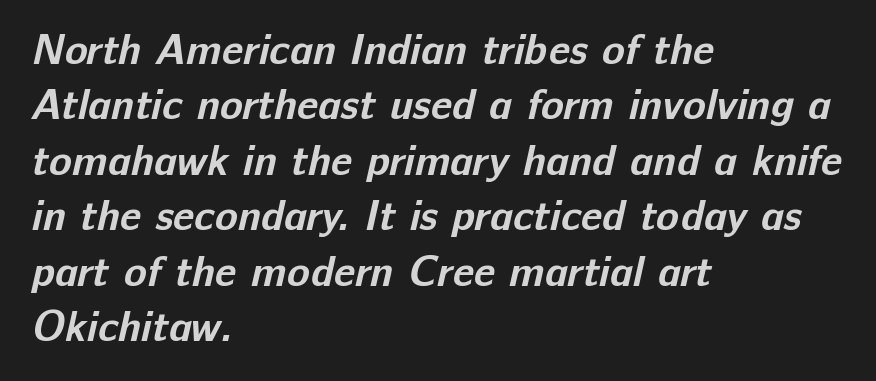
The image shows 42 px bold sans-serif type; set left-aligned, normal line spacing (1.32x), normal letter spacing, not underlined; low stroke contrast and a medium x-height.
